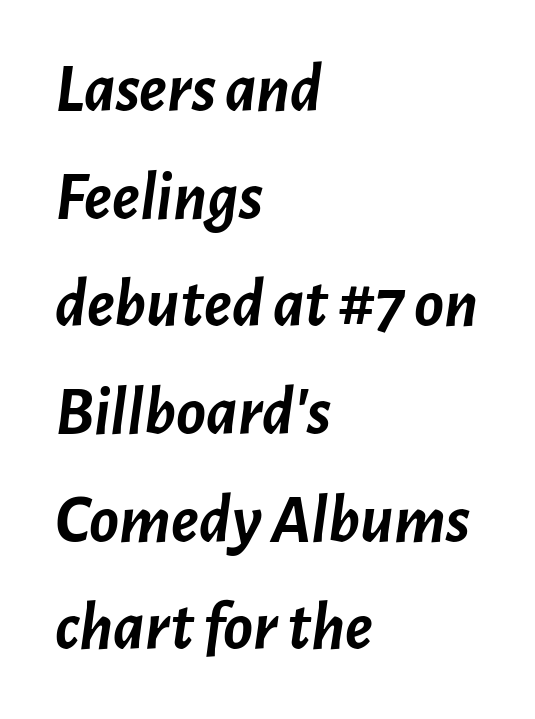
{"italic": "yes", "lean": "right", "slant_degrees": 7, "bold": "yes", "weight": "semibold", "width": "normal", "stroke_contrast": "low", "x_height": "medium", "monospaced": "no", "underline": "no", "align": "left", "line_spacing": "normal", "line_spacing_ratio": 1.56, "letter_spacing": "normal", "letter_spacing_em": 0.0, "glyph_px": 69}
